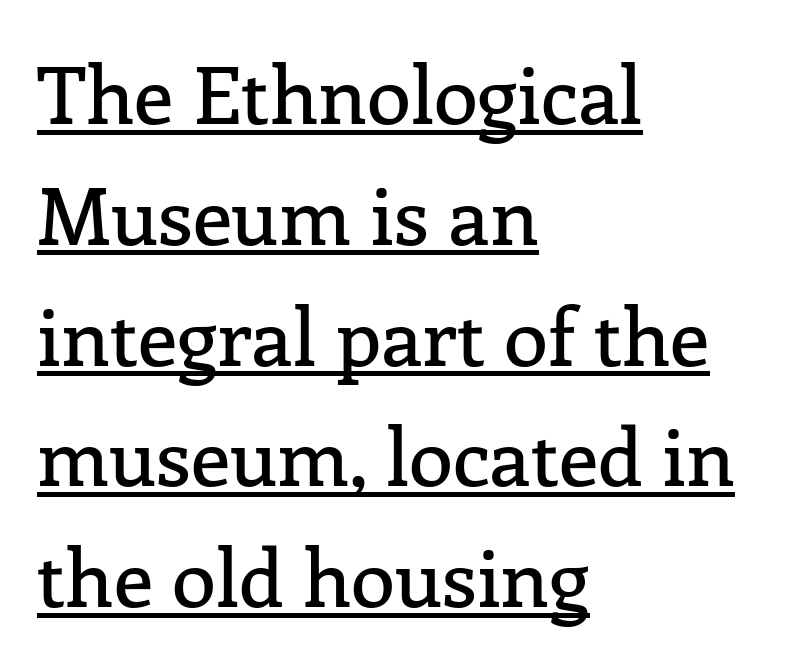
{"serif": "yes", "italic": "no", "width": "normal", "stroke_contrast": "low", "x_height": "medium", "monospaced": "no", "underline": "yes", "align": "left", "line_spacing": "normal", "line_spacing_ratio": 1.51, "letter_spacing": "normal", "letter_spacing_em": 0.0, "glyph_px": 80}
